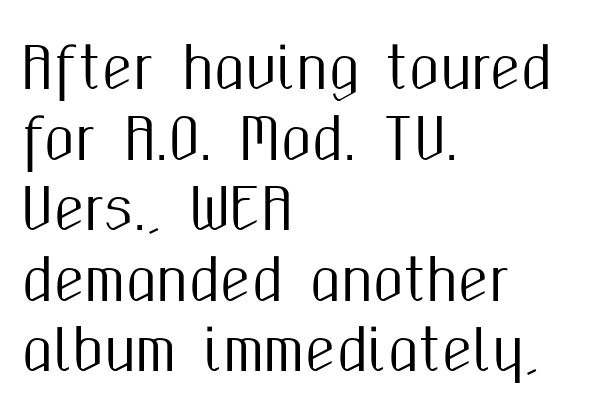
The image shows 56 px condensed sans-serif type, upright; set left-aligned, normal line spacing (1.26x), normal letter spacing, not underlined; medium stroke contrast and a medium x-height.
